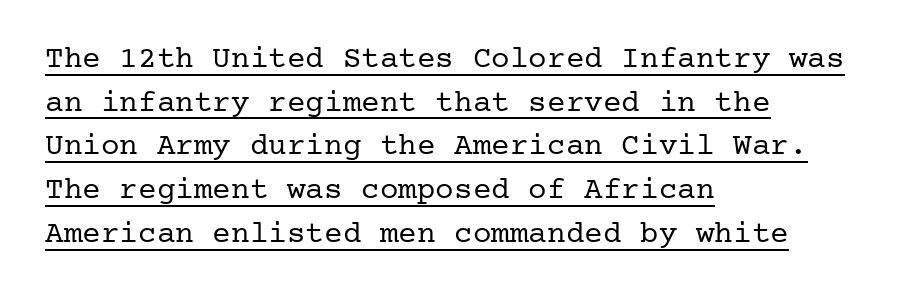
The specimen includes a rule beneath the text block's lines. The designer went with a serif here, giving each stem small feet. Bold? No — there's no thickening of the strokes. Posture: upright roman.
